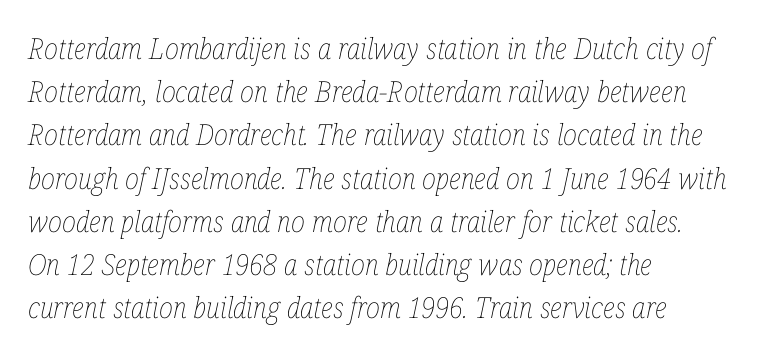
Compared with typical body copy, the letter spacing here is the same. The typeface has the unassuming heft of standard copy or less. Evenly set lines give the paragraph a standard silhouette. The foot of each line stays bare and open.
